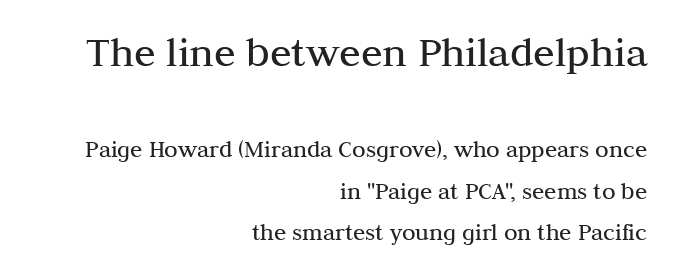
The image shows 44 px regular-weight serif type, upright; set right-aligned, normal line spacing (1.66x), normal letter spacing, not underlined; the first (top) block is 1.76x larger; medium stroke contrast and a medium x-height.
